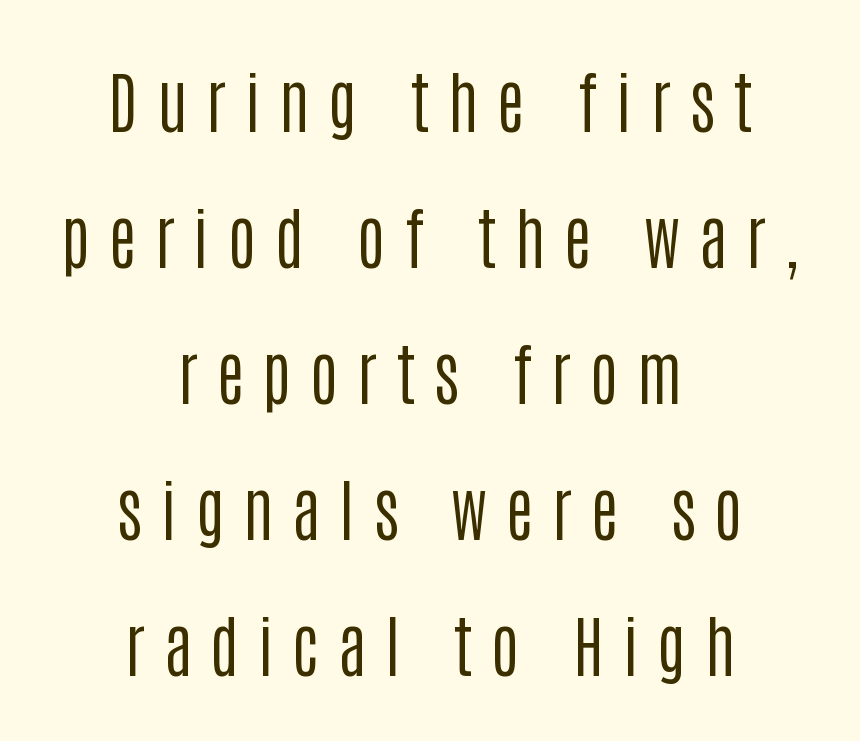
The image shows 67 px regular-weight, condensed sans-serif type, upright; set centered, loose line spacing (2.03x), unusually wide letter spacing (+0.28 em), not underlined; low stroke contrast and a large x-height.
